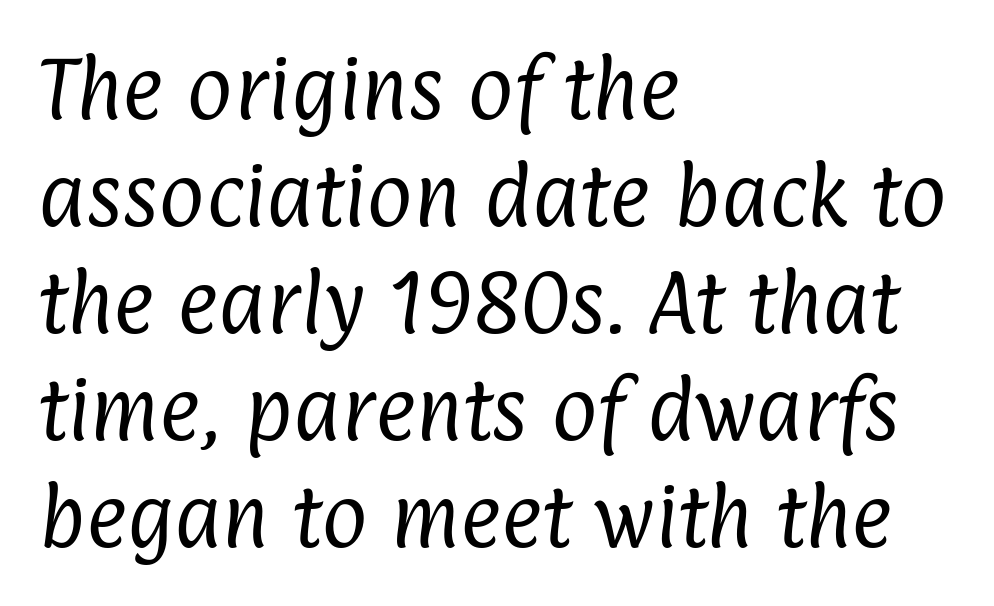
The letters advance in unequal steps, a hallmark of proportional type. The cut favours lightness, reaching ordinary text weight at its darkest. Honestly, there is no underline to notice here at all. Regarding leading, the lines here are spaced in the standard way. No extra tracking has been applied to these lines. The text was rendered using a sans face with plain stroke endings.
